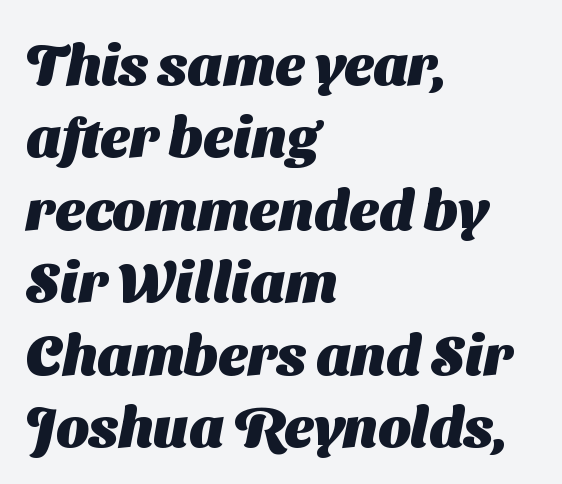
The rag falls on the right side of this text block. Do the characters align in a grid? No, the font is proportional. The letters are bold, with thick, heavy strokes. The letterforms sit shoulder to shoulder at normal distance.
